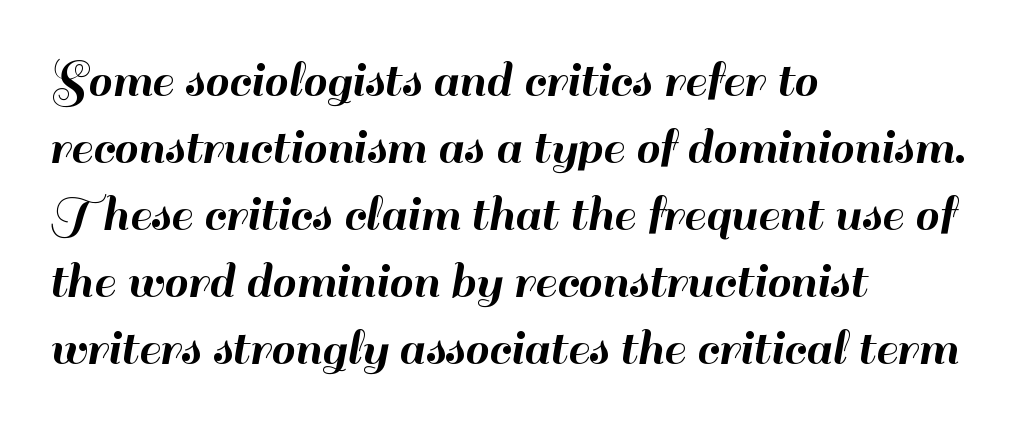
Note: no serifs on the glyphs. The foot of each line stays bare and open. You could not count columns in this text — the font is proportionally spaced. These lines are set flush left with a ragged right edge.
